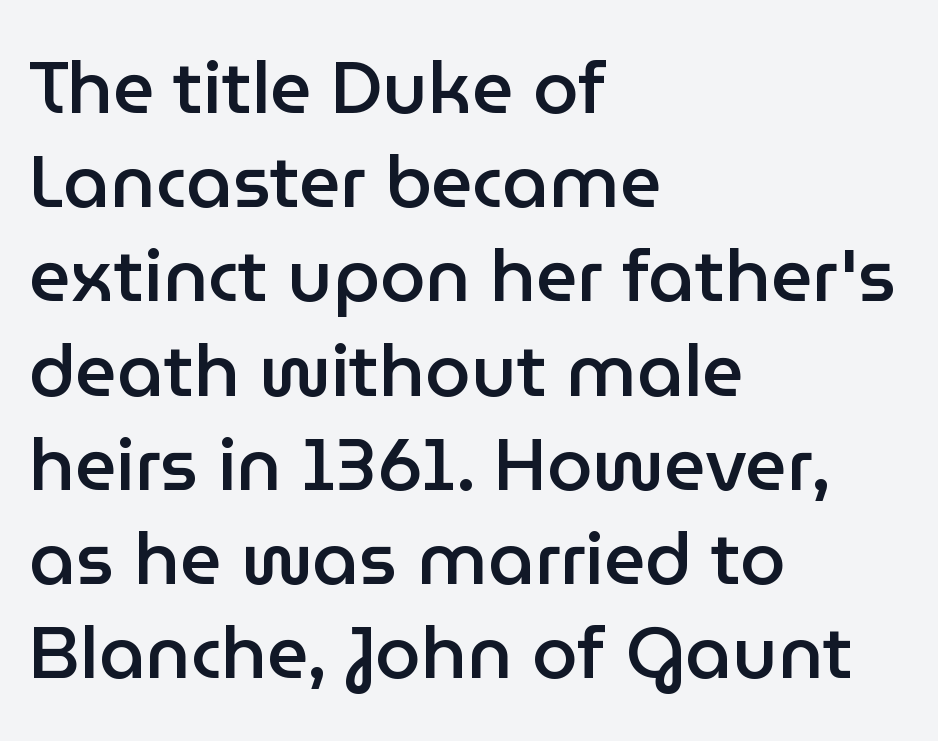
{"serif": "no", "italic": "no", "bold": "semi", "weight": "semibold", "width": "normal", "stroke_contrast": "low", "x_height": "medium", "monospaced": "no", "underline": "no", "align": "left", "line_spacing": "normal", "line_spacing_ratio": 1.29, "letter_spacing": "normal", "letter_spacing_em": 0.0, "glyph_px": 73}
